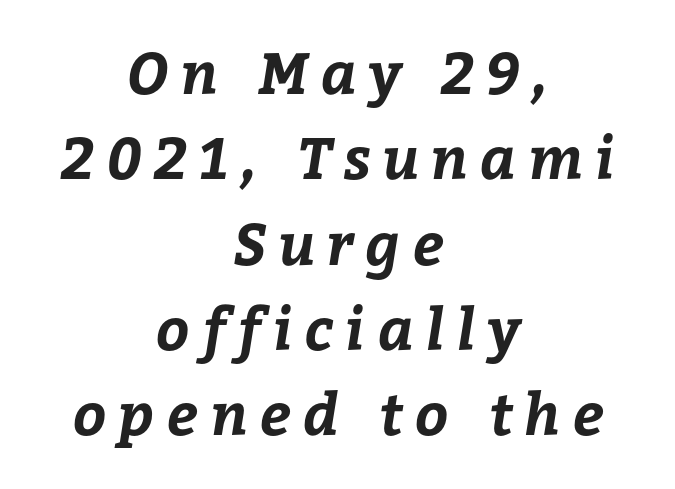
{"bold": "yes", "weight": "bold", "width": "normal", "stroke_contrast": "low", "x_height": "medium", "monospaced": "no", "underline": "no", "align": "center", "line_spacing": "normal", "line_spacing_ratio": 1.47, "letter_spacing": "wide", "letter_spacing_em": 0.21, "glyph_px": 58}
